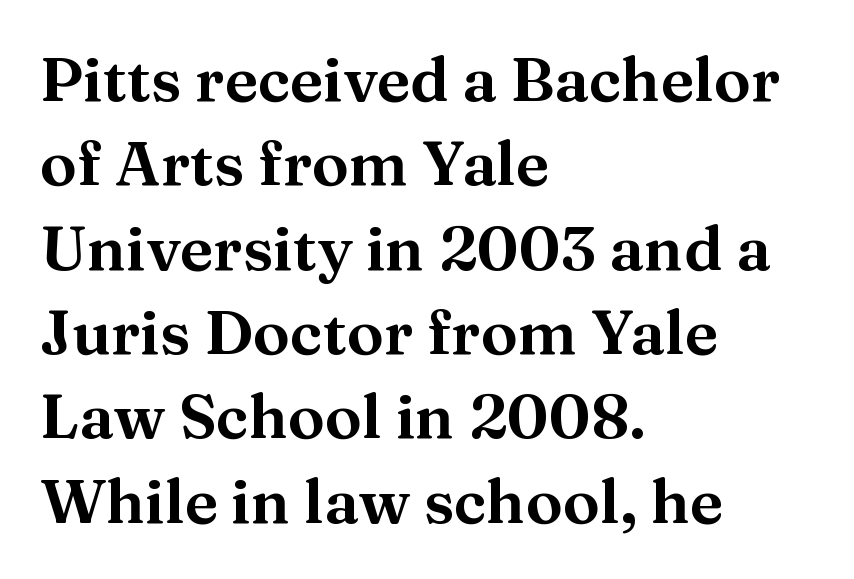
Q: Is the text italic (slanted)? A: No, it is upright.
Q: Is the typeface a serif or a sans-serif typeface? A: Serif.
Q: Is the text underlined? A: No.
Q: How is the paragraph aligned? A: Left-aligned.
Q: Is the spacing between letters normal or unusually wide? A: Normal.
Q: Is the spacing between lines tight, normal or loose? A: Normal.
Q: Width (condensed, normal, or wide)? A: Normal.
Q: Stroke contrast? A: Medium.
Q: x-height? A: Medium.
Q: Monospaced? A: No.
